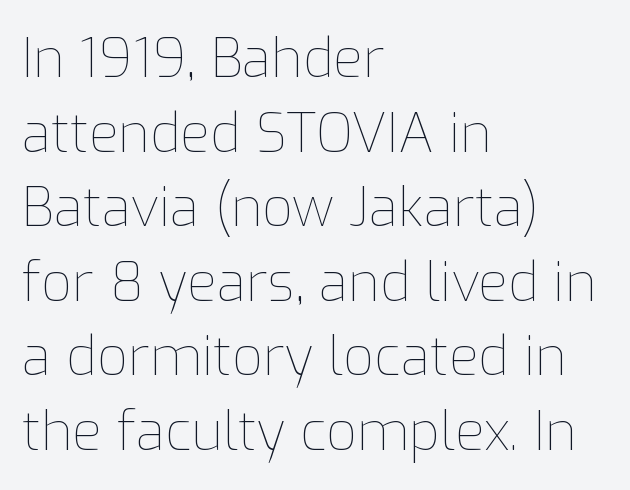
Q: Is the text bold? A: No.
Q: Is the text italic (slanted)? A: No, it is upright.
Q: Is the text underlined? A: No.
Q: How is the paragraph aligned? A: Left-aligned.
Q: Is the spacing between letters normal or unusually wide? A: Normal.
Q: Is the spacing between lines tight, normal or loose? A: Normal.
Q: Width (condensed, normal, or wide)? A: Normal.
Q: Stroke contrast? A: Low.
Q: x-height? A: Medium.
Q: Monospaced? A: No.
